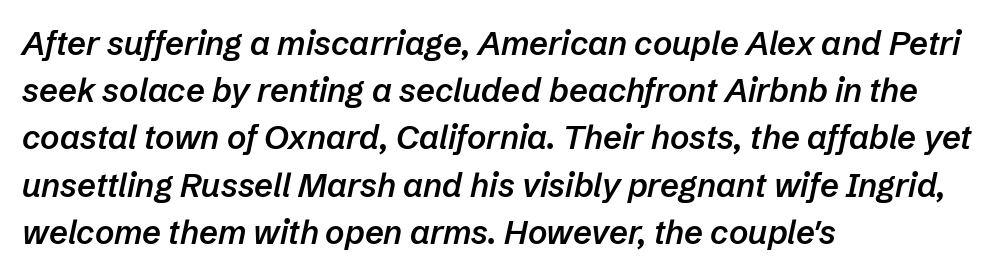
Q: Is the text bold? A: Semi-bold.
Q: Is the text italic (slanted)? A: Yes, it leans right by about 12 degrees.
Q: Is the text underlined? A: No.
Q: How is the paragraph aligned? A: Left-aligned.
Q: Is the spacing between letters normal or unusually wide? A: Normal.
Q: Is the spacing between lines tight, normal or loose? A: Normal.
Q: Width (condensed, normal, or wide)? A: Normal.
Q: Stroke contrast? A: Low.
Q: x-height? A: Medium.
Q: Monospaced? A: No.
